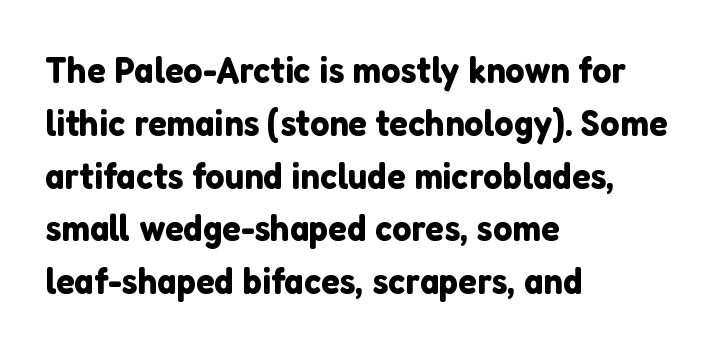
The passage is arranged the way most books set body copy — flush left. You could not count columns in this text — the font is proportionally spaced. This sample uses plain, unmodified letter spacing. The font's upright variant was chosen for this text.
